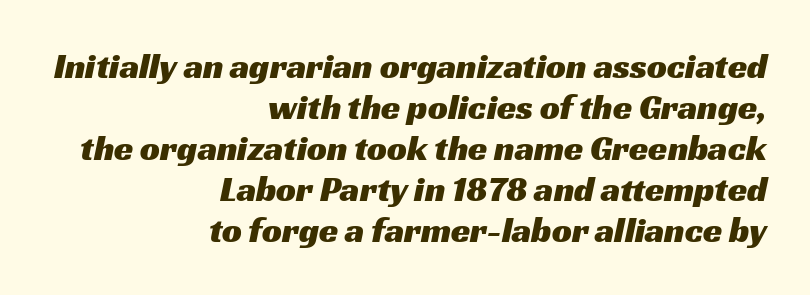
Words appear dense and cohesive because spacing is normal. Leftover space on each line is placed entirely before the opening word. Just letters on the line, the space beneath them empty. Stroke terminals: plain, sans-serif. Looks like regular typesetting: each glyph gets only the width it needs.
